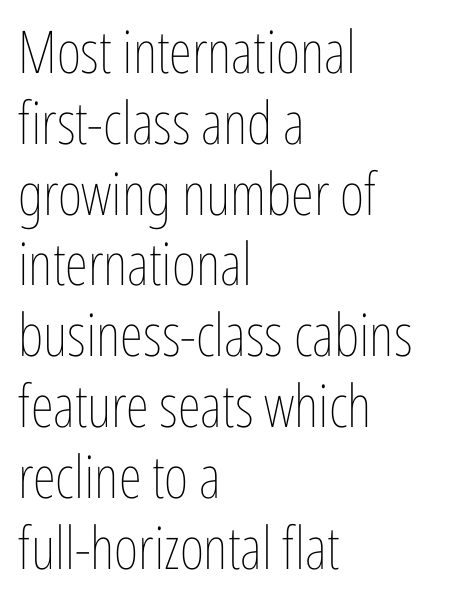
The image shows 59 px thin, condensed type, upright; set left-aligned, line spacing 1.2x, normal letter spacing, not underlined; low stroke contrast and a medium x-height.
